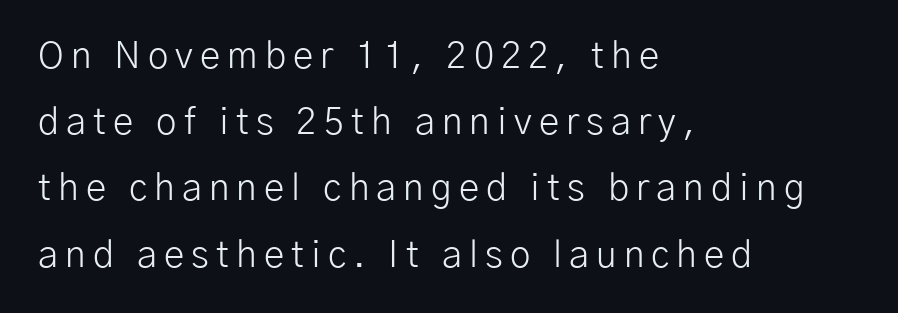
{"serif": "no", "italic": "no", "bold": "no", "weight": "light", "width": "normal", "stroke_contrast": "low", "x_height": "medium", "monospaced": "no", "underline": "no", "align": "left", "line_spacing_ratio": 1.79, "glyph_px": 37}
